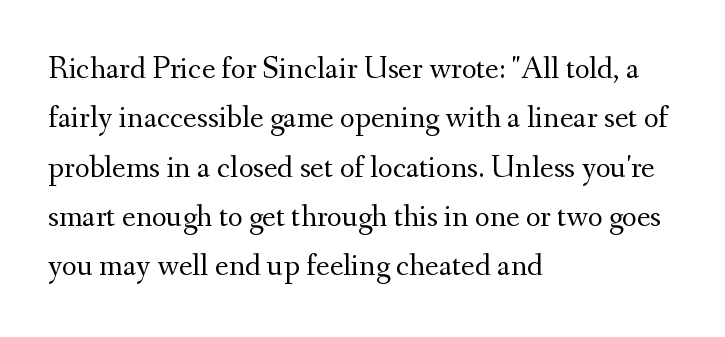
Q: Is the text bold? A: No.
Q: Is the text italic (slanted)? A: No, it is upright.
Q: Is the typeface a serif or a sans-serif typeface? A: Serif.
Q: Is the text underlined? A: No.
Q: How is the paragraph aligned? A: Left-aligned.
Q: Is the spacing between letters normal or unusually wide? A: Normal.
Q: Is the spacing between lines tight, normal or loose? A: Normal.
Q: Width (condensed, normal, or wide)? A: Normal.
Q: Stroke contrast? A: Medium.
Q: x-height? A: Small.
Q: Monospaced? A: No.
